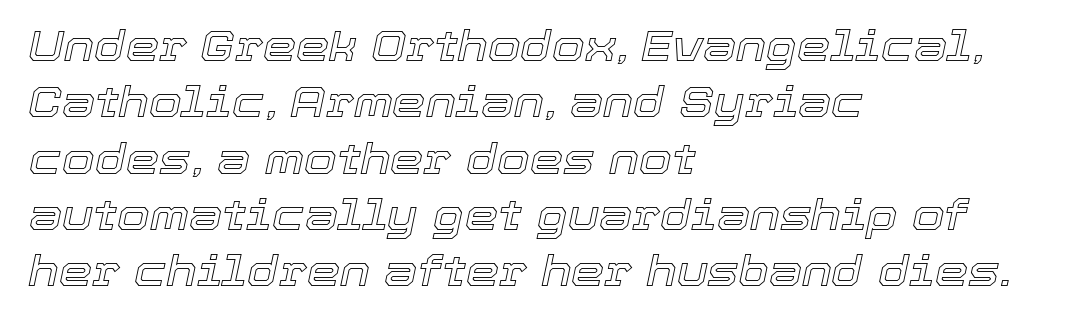
The image shows 42 px text type, italic (leaning right); set left-aligned, normal line spacing (1.34x), normal letter spacing, not underlined; a medium x-height.
